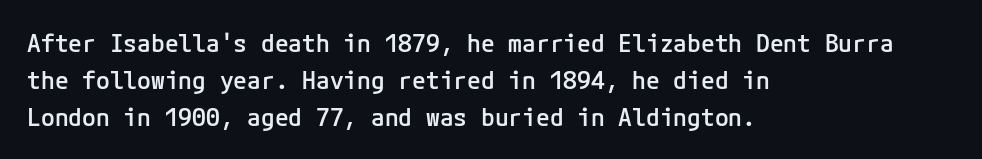
{"italic": "no", "bold": "semi", "underline": "no", "align": "left", "line_spacing": "normal", "line_spacing_ratio": 1.48, "letter_spacing": "normal", "letter_spacing_em": 0.0, "glyph_px": 25}
